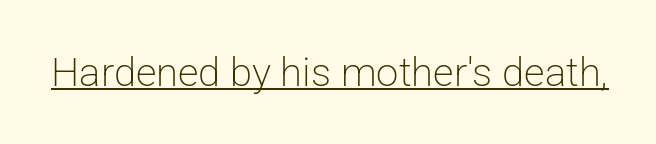
The image shows 40 px light sans-serif type, upright; set normal letter spacing, underlined; low stroke contrast and a medium x-height.
